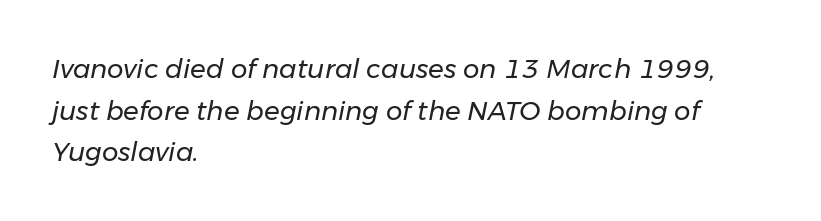
Q: Is the text bold? A: No.
Q: Is the text italic (slanted)? A: Yes, it leans right by about 11 degrees.
Q: Is the text underlined? A: No.
Q: How is the paragraph aligned? A: Left-aligned.
Q: Is the spacing between letters normal or unusually wide? A: Normal.
Q: Is the spacing between lines tight, normal or loose? A: Normal.
